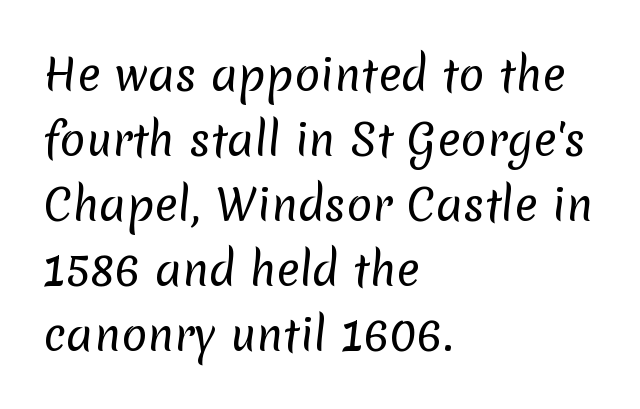
Q: Is the text bold? A: No.
Q: Is the typeface a serif or a sans-serif typeface? A: Sans-serif.
Q: Is the text underlined? A: No.
Q: How is the paragraph aligned? A: Left-aligned.
Q: Is the spacing between letters normal or unusually wide? A: Normal.
Q: Is the spacing between lines tight, normal or loose? A: Normal.
Q: Width (condensed, normal, or wide)? A: Normal.
Q: Stroke contrast? A: Low.
Q: x-height? A: Medium.
Q: Monospaced? A: No.
